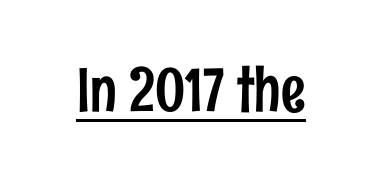
Q: Is the text italic (slanted)? A: No, it is upright.
Q: Is the typeface a serif or a sans-serif typeface? A: Sans-serif.
Q: Is the text underlined? A: Yes.
Q: Is the spacing between letters normal or unusually wide? A: Normal.
Q: Width (condensed, normal, or wide)? A: Condensed.
Q: Stroke contrast? A: Low.
Q: x-height? A: Medium.
Q: Monospaced? A: No.
